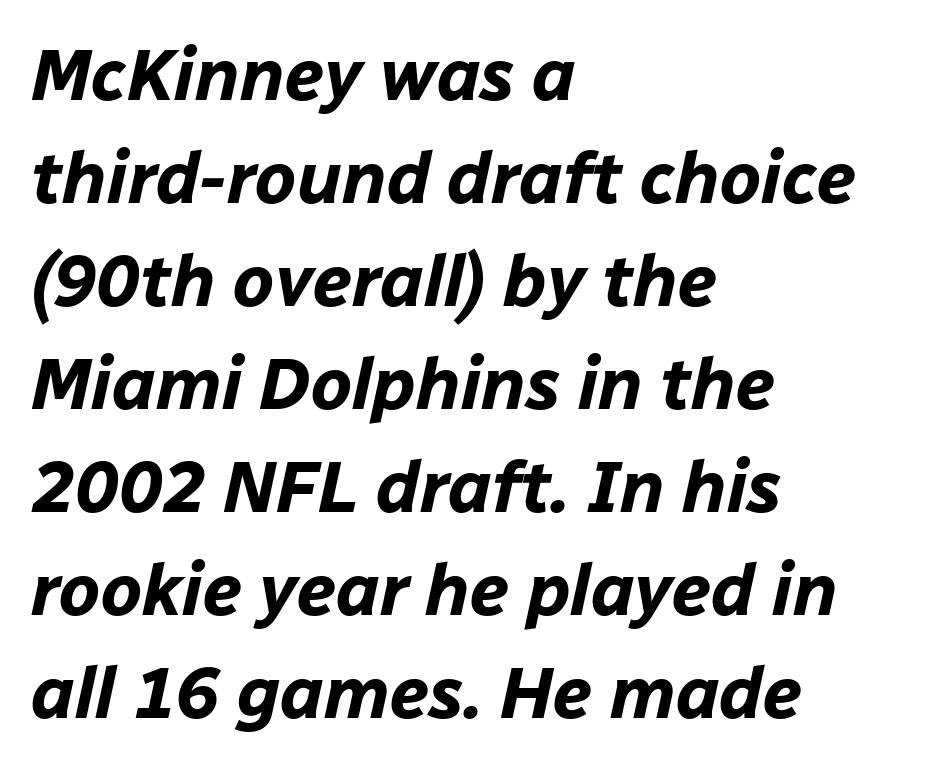
Q: Is the text bold? A: Yes.
Q: Is the text italic (slanted)? A: Yes, it leans right by about 12 degrees.
Q: Is the text underlined? A: No.
Q: How is the paragraph aligned? A: Left-aligned.
Q: Is the spacing between letters normal or unusually wide? A: Normal.
Q: Is the spacing between lines tight, normal or loose? A: Normal.
Q: Width (condensed, normal, or wide)? A: Normal.
Q: Stroke contrast? A: Low.
Q: x-height? A: Medium.
Q: Monospaced? A: No.
